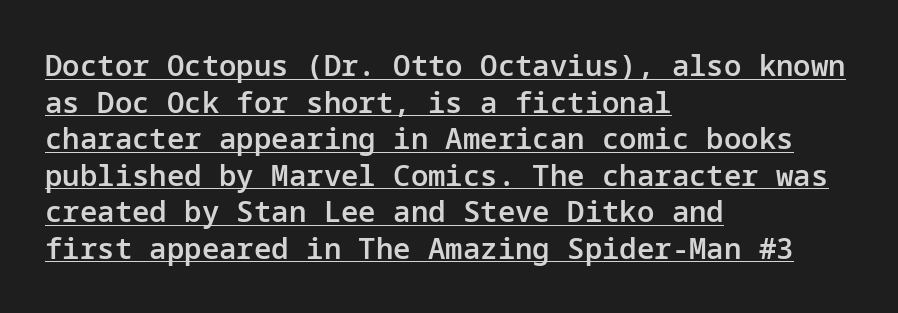
Q: Is the text bold? A: Semi-bold.
Q: Is the text italic (slanted)? A: No, it is upright.
Q: Is the typeface a serif or a sans-serif typeface? A: Sans-serif.
Q: Is the text underlined? A: Yes.
Q: How is the paragraph aligned? A: Left-aligned.
Q: Is the spacing between letters normal or unusually wide? A: Normal.
Q: Is the spacing between lines tight, normal or loose? A: Normal.
Q: Width (condensed, normal, or wide)? A: Normal.
Q: Stroke contrast? A: Low.
Q: x-height? A: Medium.
